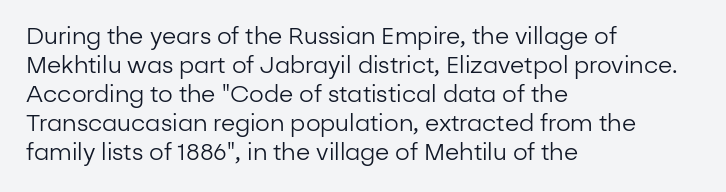
A typesetter would call this zero additional tracking. If you drew a line through each stem, it would be perfectly vertical. This block has exactly the height ordinary leading produces. Teacher's note: observe the even left margin — that is flush-left alignment. The area under the type is left untouched. This is not heavy type; no bold has been used.
